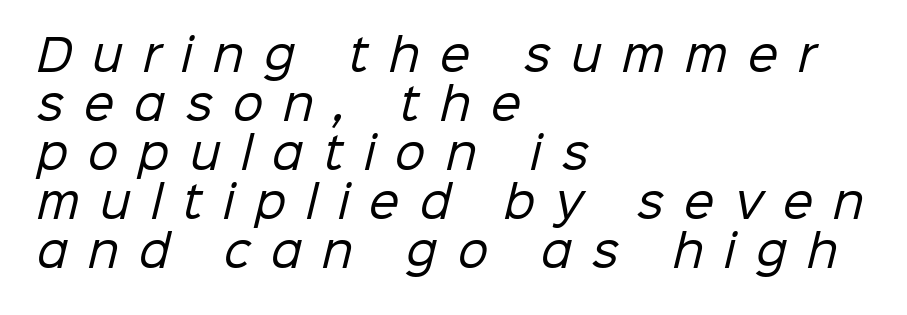
{"serif": "no", "bold": "no", "weight": "regular", "width": "normal", "stroke_contrast": "low", "x_height": "medium", "monospaced": "no", "underline": "no", "align": "left", "line_spacing": "tight", "line_spacing_ratio": 1.14, "letter_spacing": "wide", "letter_spacing_em": 0.47, "glyph_px": 43}
